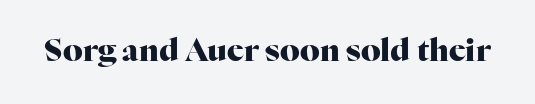
{"serif": "yes", "italic": "no", "bold": "yes", "weight": "heavy", "width": "normal", "stroke_contrast": "high", "x_height": "medium", "monospaced": "no", "underline": "no", "letter_spacing": "normal", "letter_spacing_em": 0.0, "glyph_px": 31}
